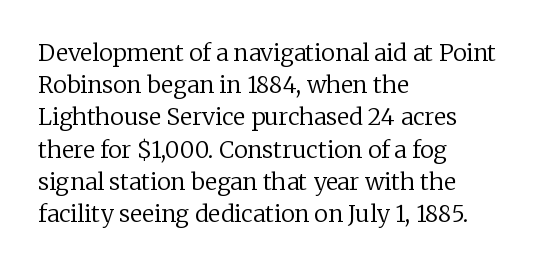
Regarding leading, the lines here are spaced in the standard way. The setting favours the left margin, as ordinary paragraphs usually do. The typeface has the unassuming heft of standard copy or less. The tracking reads as untouched default to a designer's eye. Type without underlining. Vertical strokes here are truly vertical.
